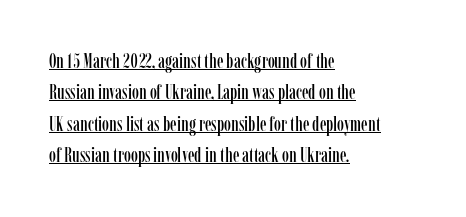
Interline gaps are of average width in this sample. The rag falls on the right side of this text block. Is the letter spacing exaggerated? No — it looks like the ordinary default. Every stem runs plumb, perpendicular to the baseline. This is underlined copy, the kind a proofreader might mark for attention.
